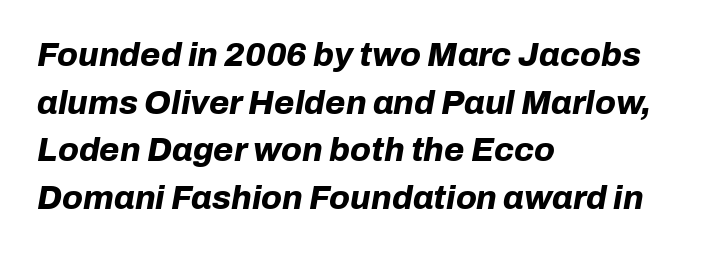
{"italic": "yes", "lean": "right", "slant_degrees": 10, "bold": "yes", "weight": "bold", "width": "normal", "stroke_contrast": "low", "x_height": "medium", "monospaced": "no", "underline": "no", "align": "left", "line_spacing": "normal", "line_spacing_ratio": 1.44, "letter_spacing": "normal", "letter_spacing_em": 0.0, "glyph_px": 33}
